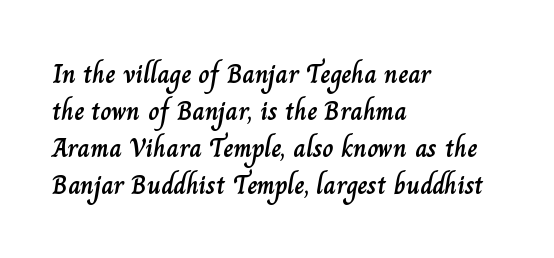
Q: Is the text italic (slanted)? A: Yes.
Q: Is the text underlined? A: No.
Q: How is the paragraph aligned? A: Left-aligned.
Q: Is the spacing between letters normal or unusually wide? A: Normal.
Q: Is the spacing between lines tight, normal or loose? A: Normal.
